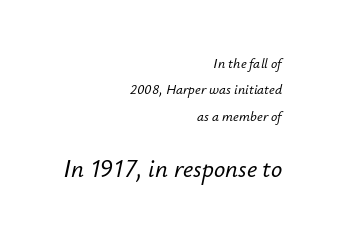
Q: Is the text italic (slanted)? A: Yes, it leans right by about 12 degrees.
Q: Is the text underlined? A: No.
Q: How is the paragraph aligned? A: Right-aligned.
Q: Is the spacing between letters normal or unusually wide? A: Normal.
Q: Which block of text is set in a larger size, the first (top) or the second (bottom)? A: The second (bottom) one.
